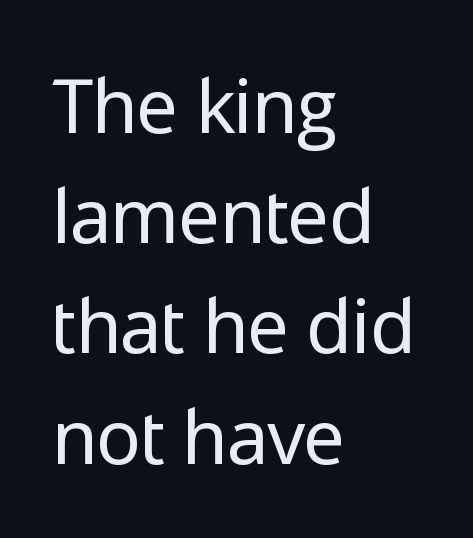
Is the letter spacing exaggerated? No — it looks like the ordinary default. Only glyphs here, with clear space below each row. Regular leading. No heavy texture on the line: the type isn't bold.
